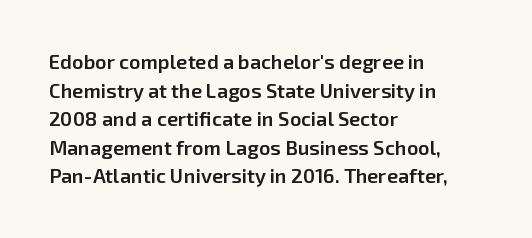
Q: Is the text bold? A: Semi-bold.
Q: Is the text italic (slanted)? A: No, it is upright.
Q: Is the text underlined? A: No.
Q: How is the paragraph aligned? A: Left-aligned.
Q: Is the spacing between letters normal or unusually wide? A: Normal.
Q: Is the spacing between lines tight, normal or loose? A: Normal.
